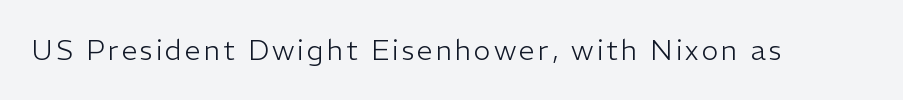
The image shows 28 px light sans-serif type, upright; set not underlined; low stroke contrast and a medium x-height.
